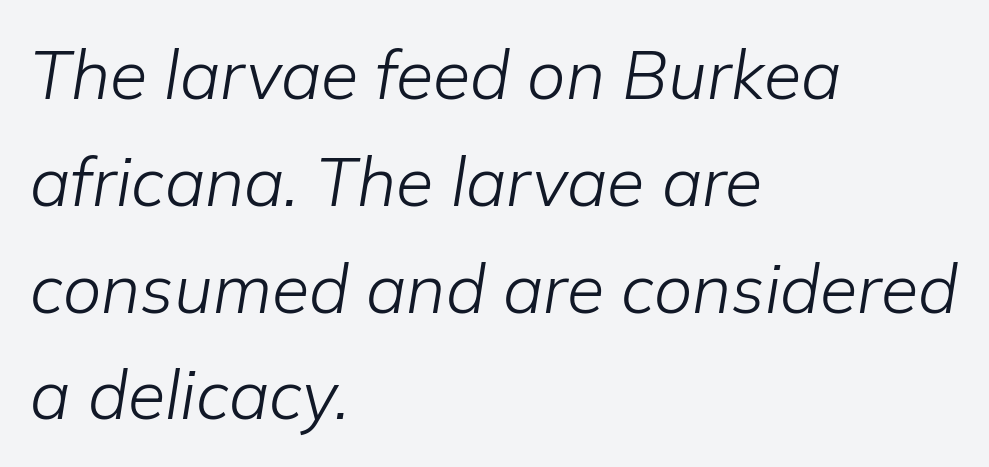
Q: Is the text bold? A: No.
Q: Is the text italic (slanted)? A: Yes, it leans right by about 9 degrees.
Q: Is the text underlined? A: No.
Q: How is the paragraph aligned? A: Left-aligned.
Q: Is the spacing between letters normal or unusually wide? A: Normal.
Q: Is the spacing between lines tight, normal or loose? A: Normal.
Q: Width (condensed, normal, or wide)? A: Normal.
Q: Stroke contrast? A: Low.
Q: x-height? A: Medium.
Q: Monospaced? A: No.
